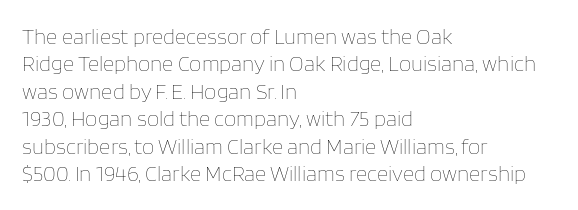
The image shows 22 px text type, upright; set left-aligned, normal line spacing (1.25x), normal letter spacing, not underlined.
